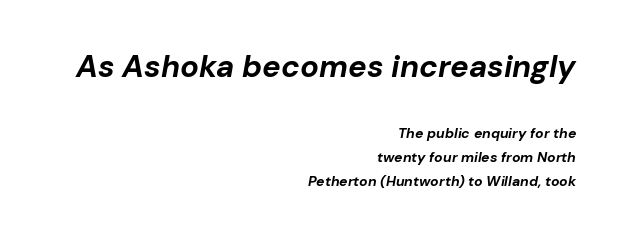
{"italic": "yes", "lean": "right", "slant_degrees": 10, "bold": "yes", "weight": "bold", "width": "normal", "stroke_contrast": "low", "x_height": "medium", "monospaced": "no", "underline": "no", "align": "right", "line_spacing_ratio": 1.71, "letter_spacing": "normal", "letter_spacing_em": 0.0, "larger_block": "first", "size_ratio": 2.21, "glyph_px": 31}
